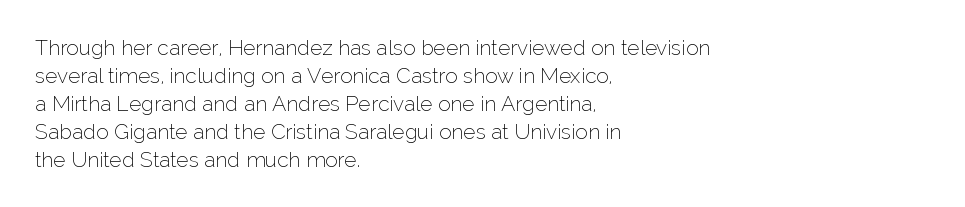
The paragraph has a hard left edge and a soft right edge. Rows of type keep a routine distance in the vertical direction. The letters sit at their default tracking, neither squeezed nor spread. Posture: vertical.
